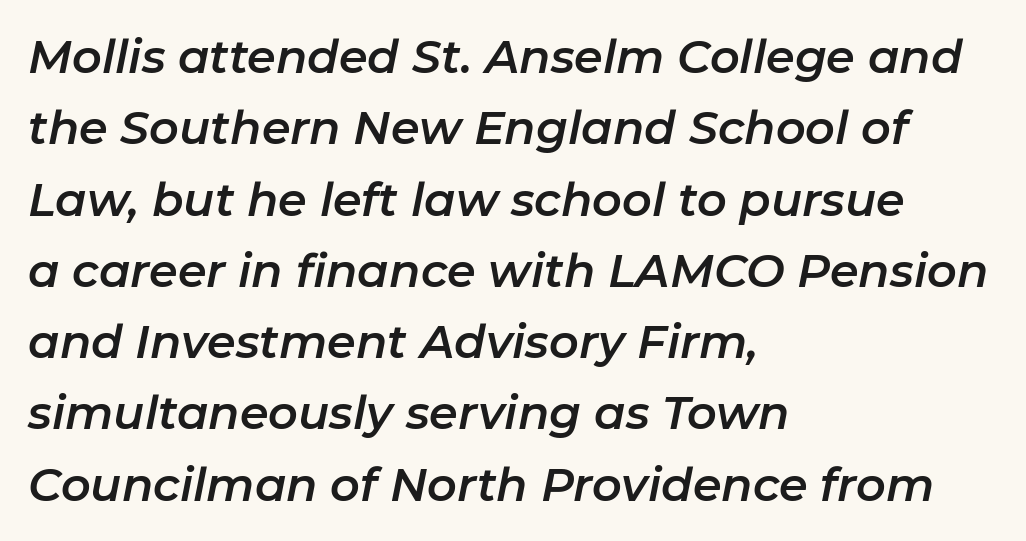
{"italic": "yes", "lean": "right", "slant_degrees": 11, "width": "normal", "stroke_contrast": "low", "x_height": "medium", "monospaced": "no", "underline": "no", "align": "left", "line_spacing": "normal", "line_spacing_ratio": 1.55, "letter_spacing": "normal", "letter_spacing_em": 0.0, "glyph_px": 46}
